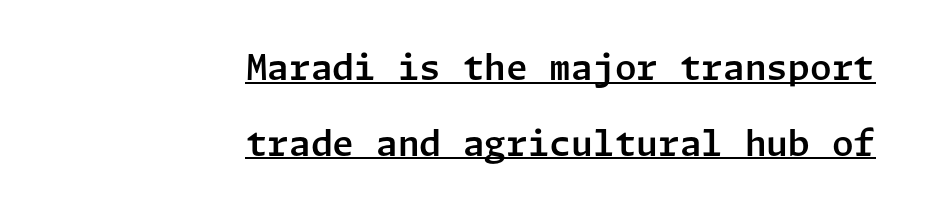
{"serif": "no", "italic": "no", "width": "normal", "stroke_contrast": "low", "x_height": "medium", "underline": "yes", "align": "right", "line_spacing": "loose", "line_spacing_ratio": 2.16, "letter_spacing": "normal", "letter_spacing_em": 0.0, "glyph_px": 35}
